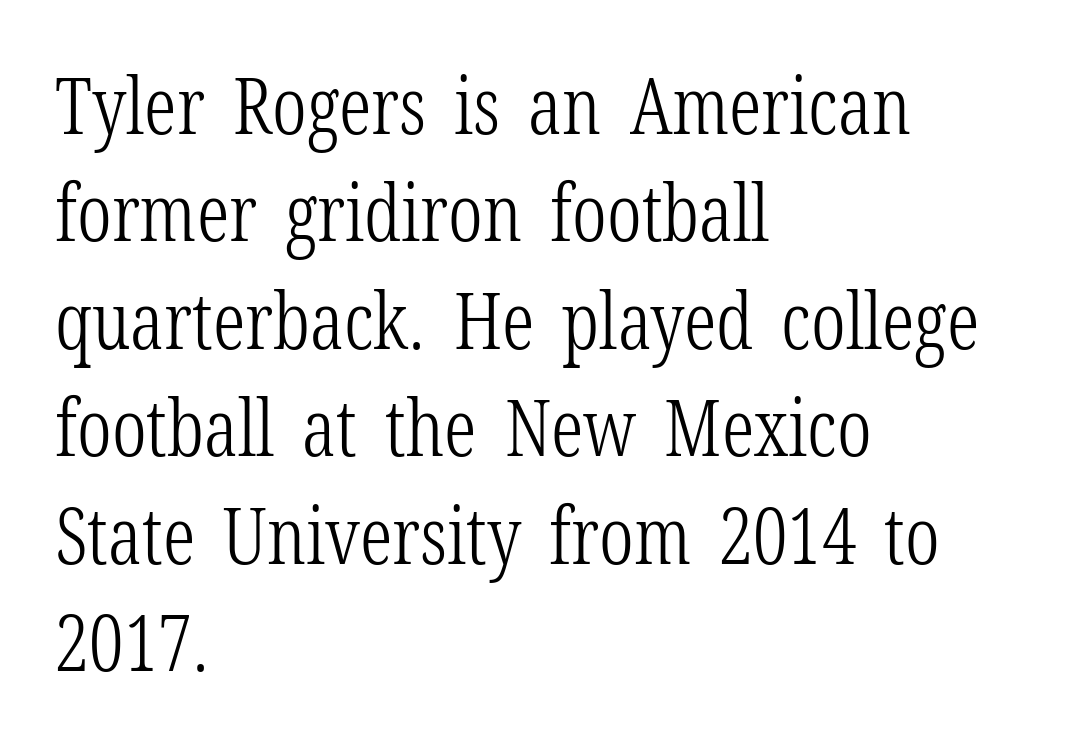
The image shows 79 px light, condensed serif type, upright; set left-aligned, normal line spacing (1.36x), normal letter spacing, not underlined; low stroke contrast and a medium x-height.
